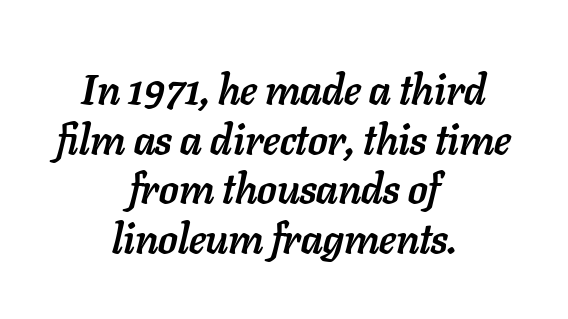
Q: Is the text bold? A: Yes.
Q: Is the text italic (slanted)? A: Yes, it leans right by about 11 degrees.
Q: Is the text underlined? A: No.
Q: How is the paragraph aligned? A: Centered.
Q: Is the spacing between letters normal or unusually wide? A: Normal.
Q: Width (condensed, normal, or wide)? A: Normal.
Q: Stroke contrast? A: Low.
Q: x-height? A: Medium.
Q: Monospaced? A: No.
